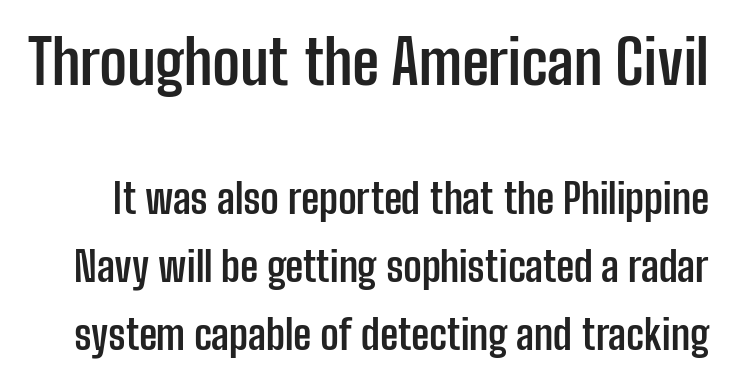
Think of a printed novel: that variable character pitch is what you see here. Are there feet on the stems? There aren't — it's a sans. Caption: bold face, heavy strokes. The font's upright variant was chosen for this text. Plain, unruled lines of type.
